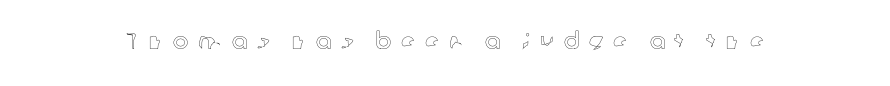
Q: Is the text italic (slanted)? A: No, it is upright.
Q: Is the text underlined? A: No.
Q: Is the spacing between letters normal or unusually wide? A: Unusually wide.
